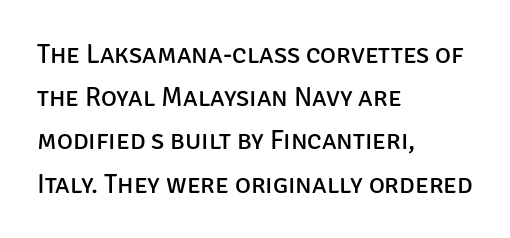
Posture: straight, roman, zero tilt. Notice how descenders clear the ascenders below comfortably — that's standard leading. Visually the block forms a straight wall on the left and a jagged coastline on the right. Descenders hang freely into open space. The type is set solid horizontally, with unmodified tracking. Heft: none added — not bold.
